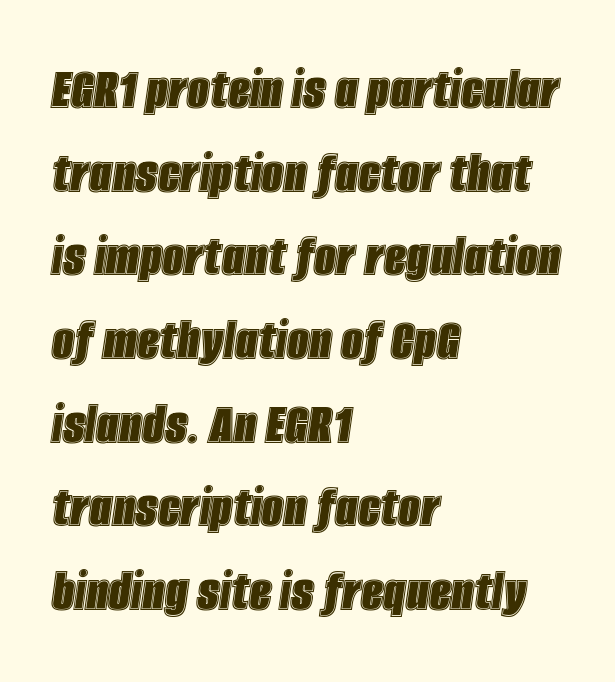
Q: Is the text italic (slanted)? A: Yes, it leans right by about 8 degrees.
Q: Is the text underlined? A: No.
Q: How is the paragraph aligned? A: Left-aligned.
Q: Is the spacing between letters normal or unusually wide? A: Normal.
Q: Is the spacing between lines tight, normal or loose? A: Normal.
Q: Width (condensed, normal, or wide)? A: Condensed.
Q: x-height? A: Large.
Q: Monospaced? A: No.
